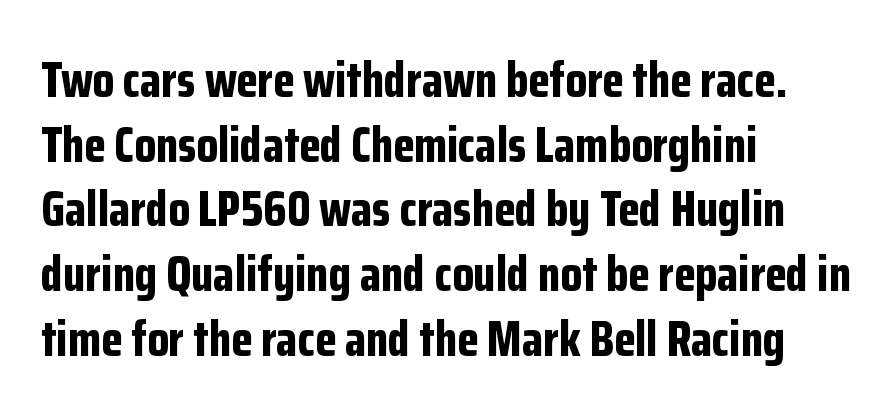
{"serif": "no", "italic": "no", "bold": "yes", "weight": "bold", "width": "condensed", "stroke_contrast": "low", "x_height": "medium", "monospaced": "no", "underline": "no", "align": "left", "line_spacing": "normal", "line_spacing_ratio": 1.32, "letter_spacing": "normal", "letter_spacing_em": 0.0, "glyph_px": 49}
